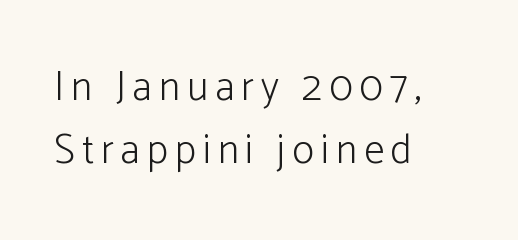
The image shows 41 px light sans-serif type, upright; set left-aligned, normal line spacing (1.53x), not underlined; low stroke contrast and a medium x-height.
